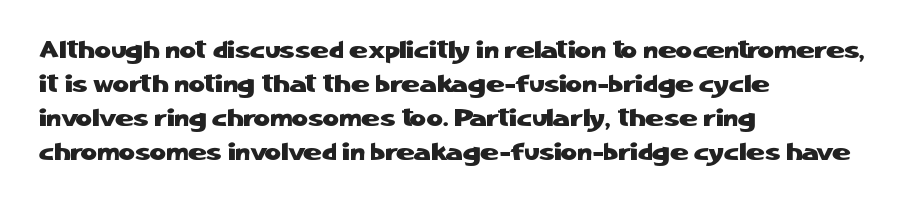
{"italic": "no", "underline": "no", "align": "left", "line_spacing": "normal", "line_spacing_ratio": 1.36, "letter_spacing": "normal", "letter_spacing_em": 0.0, "glyph_px": 25}
